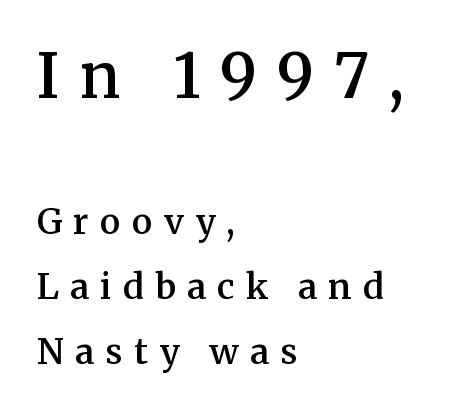
Unlike a clean sans, this face finishes its strokes with serifs. The specimen reads as upright at a glance. Which chunk is bigger? The first one — the top block dwarfs the bottom. The rendering anchors every line to the left-hand side. Spacing between characters has been opened up far beyond the box default.
